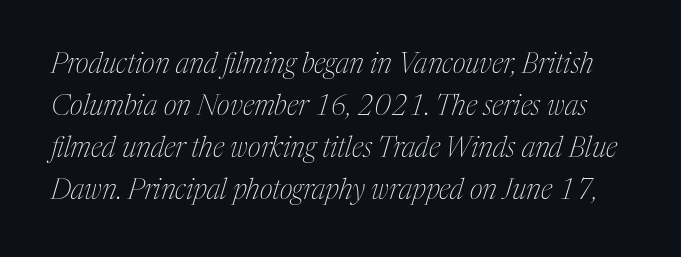
The image shows 28 px thin, condensed serif type, italic (leaning right); set normal line spacing (1.5x), normal letter spacing, not underlined; medium stroke contrast and a medium x-height.
